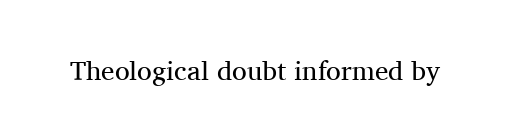
Has an underline been added? It has not. The type is set solid horizontally, with unmodified tracking. The characters are drawn with everyday or finer stroke widths. Every character sits straight up, as roman type does.
